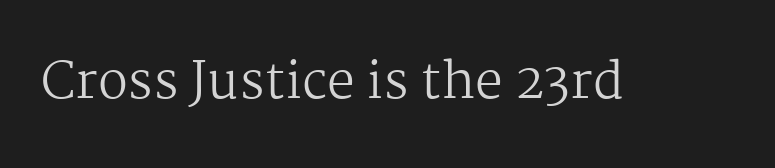
Q: Is the text bold? A: No.
Q: Is the text italic (slanted)? A: No, it is upright.
Q: Is the typeface a serif or a sans-serif typeface? A: Serif.
Q: Is the text underlined? A: No.
Q: Is the spacing between letters normal or unusually wide? A: Normal.
Q: Width (condensed, normal, or wide)? A: Normal.
Q: Stroke contrast? A: Medium.
Q: x-height? A: Medium.
Q: Monospaced? A: No.
